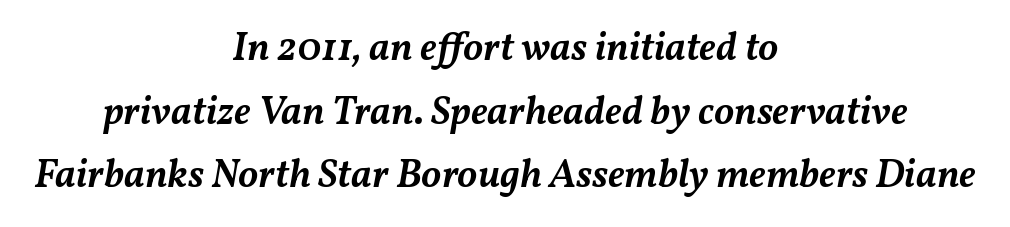
{"italic": "yes", "lean": "right", "slant_degrees": 11, "bold": "semi", "weight": "semibold", "width": "normal", "stroke_contrast": "medium", "x_height": "medium", "monospaced": "no", "underline": "no", "align": "center", "line_spacing": "normal", "line_spacing_ratio": 1.59, "letter_spacing": "normal", "letter_spacing_em": 0.0, "glyph_px": 40}
